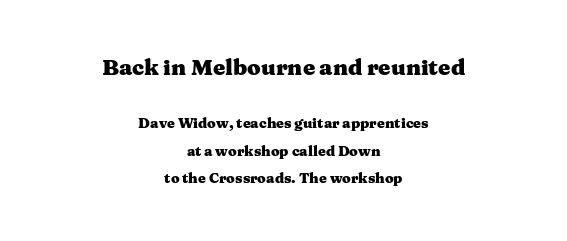
{"italic": "no", "bold": "yes", "underline": "no", "align": "center", "line_spacing": "loose", "line_spacing_ratio": 1.97, "letter_spacing": "normal", "letter_spacing_em": 0.0, "larger_block": "first", "size_ratio": 1.57, "glyph_px": 22}
